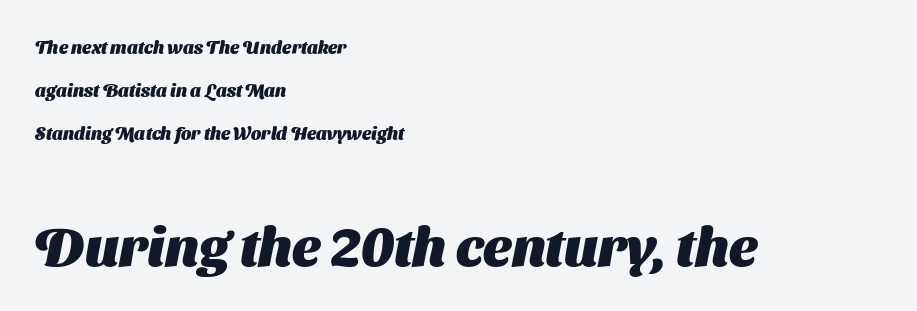
The image shows 55 px heavy sans-serif type; set left-aligned, loose line spacing (2.4x), normal letter spacing, not underlined; the second (bottom) block is 3.06x larger; medium stroke contrast and a medium x-height.
